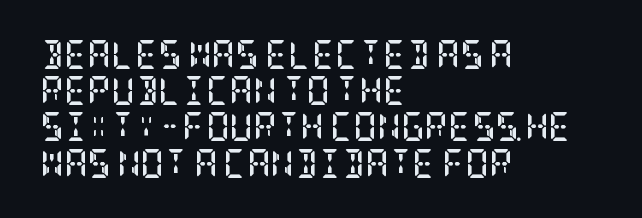
Q: Is the text bold? A: Yes.
Q: Is the text italic (slanted)? A: No, it is upright.
Q: Is the typeface a serif or a sans-serif typeface? A: Serif.
Q: Is the text underlined? A: No.
Q: How is the paragraph aligned? A: Left-aligned.
Q: Is the spacing between letters normal or unusually wide? A: Normal.
Q: Is the spacing between lines tight, normal or loose? A: Normal.
Q: Width (condensed, normal, or wide)? A: Condensed.
Q: Stroke contrast? A: Low.
Q: x-height? A: Large.
